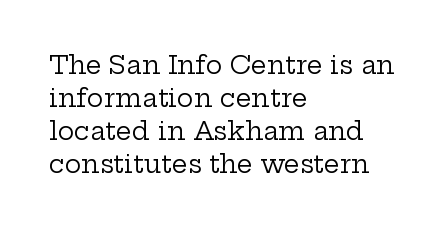
{"italic": "no", "bold": "no", "underline": "no", "align": "left", "line_spacing": "normal", "line_spacing_ratio": 1.32, "letter_spacing": "normal", "letter_spacing_em": 0.0, "glyph_px": 25}
